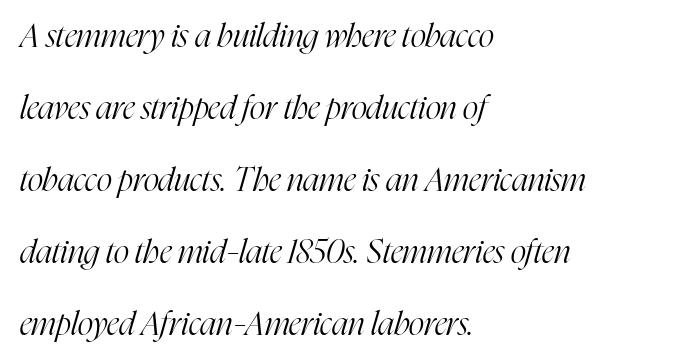
Words appear dense and cohesive because spacing is normal. In terms of posture, this sample is oblique. The foot of each line stays bare and open. Alignment: flush left. Do the characters align in a grid? No, the font is proportional.
